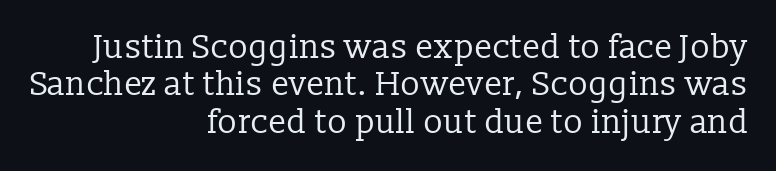
{"serif": "yes", "italic": "no", "bold": "no", "weight": "regular", "width": "normal", "stroke_contrast": "low", "x_height": "medium", "monospaced": "no", "underline": "no", "align": "right", "line_spacing": "tight", "line_spacing_ratio": 1.13, "letter_spacing": "normal", "letter_spacing_em": 0.0, "glyph_px": 33}
